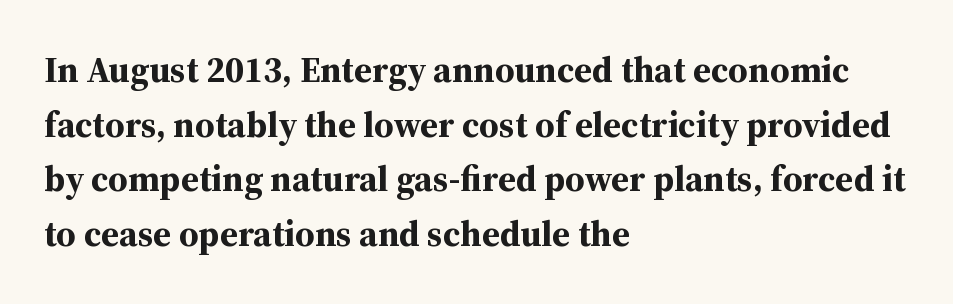
{"serif": "yes", "italic": "no", "bold": "yes", "weight": "bold", "width": "normal", "stroke_contrast": "medium", "x_height": "medium", "monospaced": "no", "underline": "no", "align": "left", "line_spacing": "normal", "line_spacing_ratio": 1.52, "letter_spacing": "normal", "letter_spacing_em": 0.0, "glyph_px": 36}
